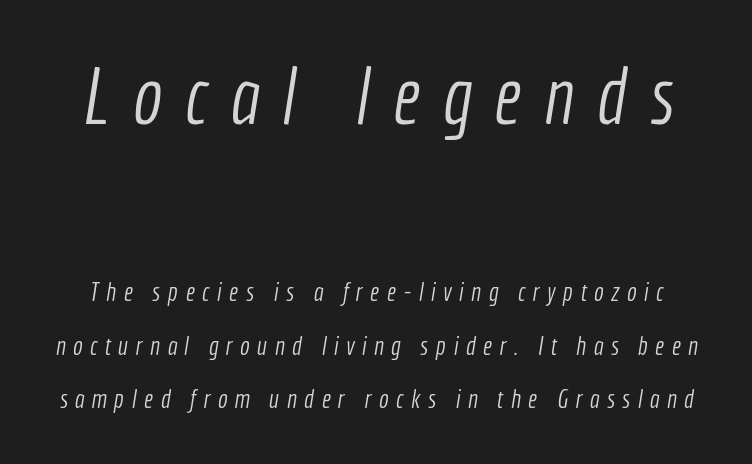
{"serif": "no", "bold": "no", "weight": "light", "width": "condensed", "x_height": "medium", "monospaced": "no", "underline": "no", "line_spacing": "loose", "line_spacing_ratio": 2.07, "letter_spacing": "wide", "letter_spacing_em": 0.28, "larger_block": "first", "size_ratio": 3.04, "glyph_px": 79}
